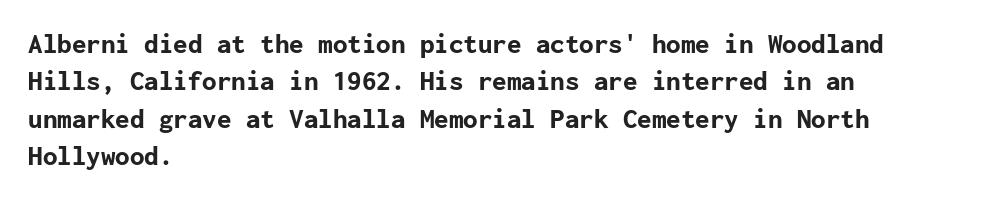
{"serif": "no", "italic": "no", "bold": "yes", "weight": "bold", "width": "normal", "stroke_contrast": "low", "x_height": "medium", "underline": "no", "align": "left", "line_spacing": "normal", "line_spacing_ratio": 1.29, "letter_spacing": "normal", "letter_spacing_em": 0.0, "glyph_px": 29}
